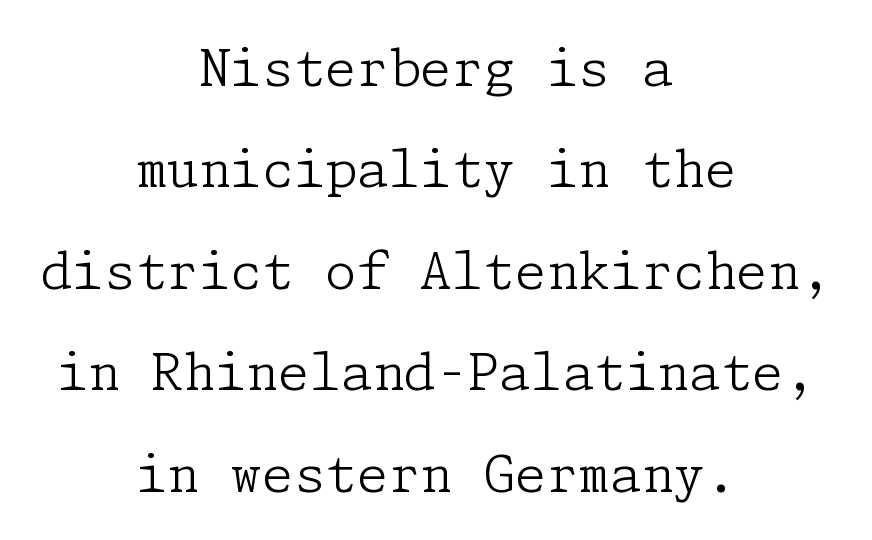
No word sits above an underline. Honestly, the letter spacing is just normal — you wouldn't notice it. The rendering shows small feet on the letterforms — a serif design. When letters stand straight like this, we call the style roman or upright.
